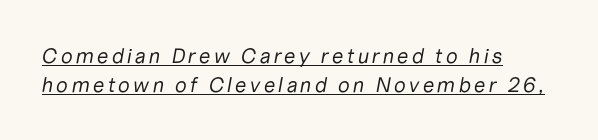
{"italic": "yes", "lean": "right", "slant_degrees": 10, "bold": "no", "underline": "yes", "align": "left", "line_spacing": "normal", "line_spacing_ratio": 1.37, "glyph_px": 21}
